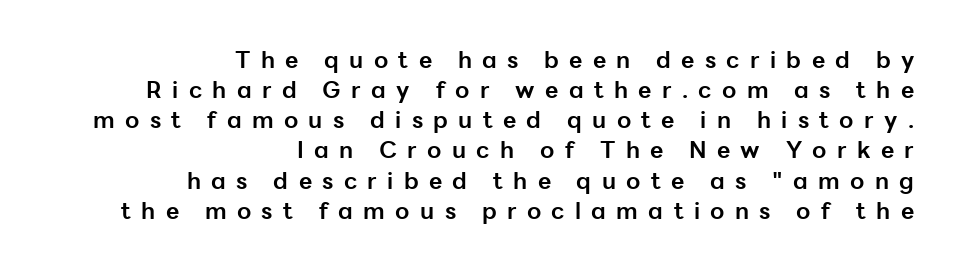
Decoration check: the copy has no underline. The rendering uses a bold face; every stroke is thick and dark. Is the letter spacing exaggerated? Yes — the characters are pushed far apart. Nope, not italic — everything's standing straight. Summary of vertical rhythm: regular, with standard interline spacing.
